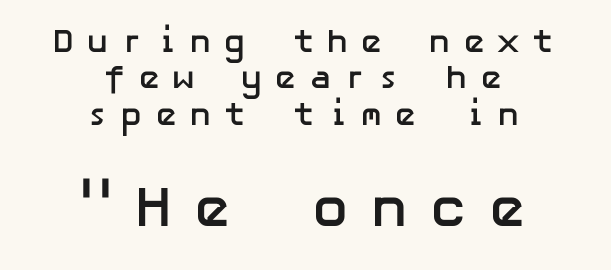
Q: Is the text bold? A: Yes.
Q: Is the text italic (slanted)? A: No, it is upright.
Q: Is the typeface a serif or a sans-serif typeface? A: Sans-serif.
Q: Is the text underlined? A: No.
Q: How is the paragraph aligned? A: Centered.
Q: Is the spacing between letters normal or unusually wide? A: Unusually wide.
Q: Is the spacing between lines tight, normal or loose? A: Tight.
Q: Which block of text is set in a larger size, the first (top) or the second (bottom)? A: The second (bottom) one.
Q: Width (condensed, normal, or wide)? A: Normal.
Q: Stroke contrast? A: Low.
Q: x-height? A: Medium.
